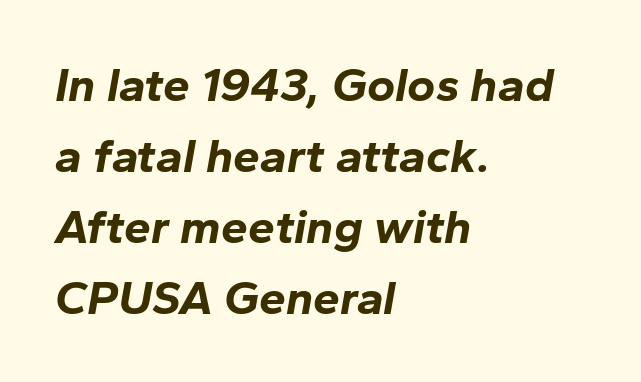
{"italic": "yes", "lean": "right", "slant_degrees": 10, "bold": "yes", "weight": "bold", "width": "normal", "stroke_contrast": "low", "x_height": "medium", "monospaced": "no", "underline": "no", "align": "left", "line_spacing": "normal", "line_spacing_ratio": 1.48, "letter_spacing": "normal", "letter_spacing_em": 0.0, "glyph_px": 48}
